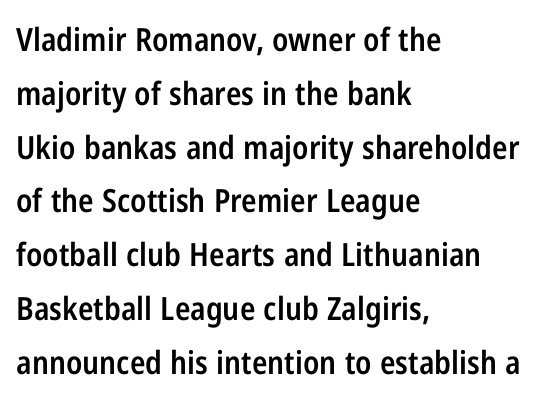
Q: Is the text bold? A: Semi-bold.
Q: Is the text italic (slanted)? A: No, it is upright.
Q: Is the typeface a serif or a sans-serif typeface? A: Sans-serif.
Q: Is the text underlined? A: No.
Q: How is the paragraph aligned? A: Left-aligned.
Q: Is the spacing between letters normal or unusually wide? A: Normal.
Q: Is the spacing between lines tight, normal or loose? A: Normal.
Q: Width (condensed, normal, or wide)? A: Condensed.
Q: Stroke contrast? A: Low.
Q: x-height? A: Medium.
Q: Monospaced? A: No.
